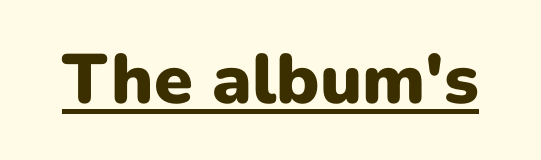
The image shows 70 px heavy sans-serif type, upright; set normal letter spacing, underlined; low stroke contrast and a medium x-height.
